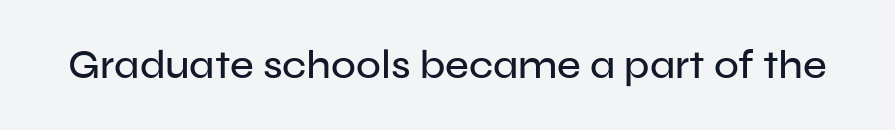
Students, note that the glyphs here touch the page at normal intervals. The gap between lines stays unmarked. The characters display no serif detailing; their extremities are plain. You could not count columns in this text — the font is proportionally spaced. Posture: straight, roman, zero tilt.
